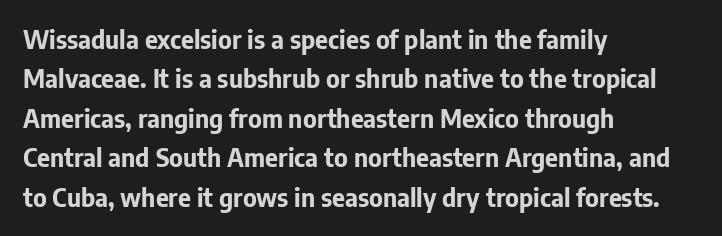
The image shows 25 px bold type, upright; set left-aligned, normal line spacing (1.58x), normal letter spacing, not underlined.
